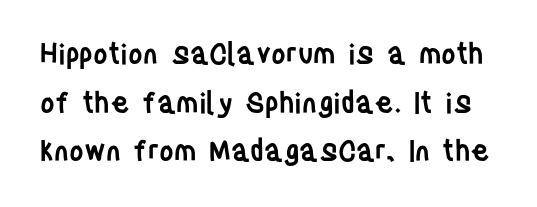
Words appear dense and cohesive because spacing is normal. This sample has the flowing, uneven cadence of proportional lettering. Regarding serifs, this sample does without them. The letters stand straight up with perfectly vertical stems. Each glyph is drawn with semibold strokes, heavier than normal yet not fully bold.
